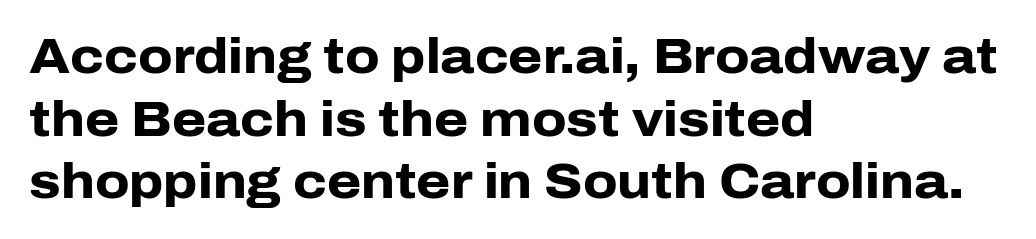
Type style note: lacks serifs. One-word summary of the alignment: left. Quick note: underline off. Thick stems and heavy bowls — unmistakably bold. Looks like regular typesetting: each glyph gets only the width it needs. The specimen reads as upright at a glance.
